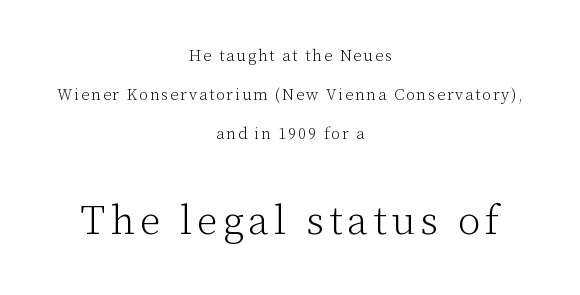
{"serif": "yes", "italic": "no", "bold": "no", "weight": "light", "width": "normal", "stroke_contrast": "low", "x_height": "medium", "monospaced": "no", "underline": "no", "align": "center", "line_spacing": "loose", "line_spacing_ratio": 2.45, "larger_block": "second", "size_ratio": 2.56, "glyph_px": 41}
